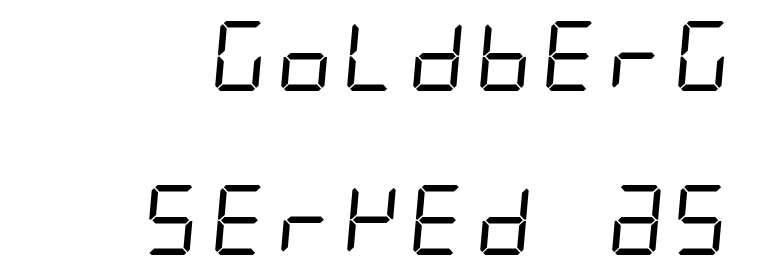
The image shows 70 px regular-weight, condensed sans-serif type; set right-aligned, loose line spacing (2.35x), normal letter spacing, not underlined; low stroke contrast and a large x-height.
